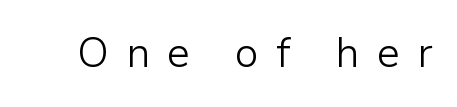
Q: Is the text bold? A: No.
Q: Is the text italic (slanted)? A: No, it is upright.
Q: Is the typeface a serif or a sans-serif typeface? A: Sans-serif.
Q: Is the text underlined? A: No.
Q: Is the spacing between letters normal or unusually wide? A: Unusually wide.
Q: Width (condensed, normal, or wide)? A: Normal.
Q: Stroke contrast? A: Low.
Q: x-height? A: Medium.
Q: Monospaced? A: No.
